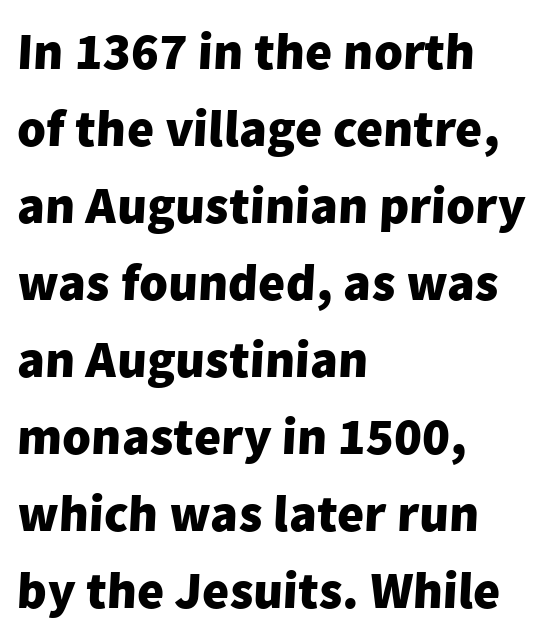
Q: Is the text bold? A: Yes.
Q: Is the typeface a serif or a sans-serif typeface? A: Sans-serif.
Q: Is the text underlined? A: No.
Q: How is the paragraph aligned? A: Left-aligned.
Q: Is the spacing between letters normal or unusually wide? A: Normal.
Q: Is the spacing between lines tight, normal or loose? A: Normal.
Q: Width (condensed, normal, or wide)? A: Normal.
Q: Stroke contrast? A: Low.
Q: x-height? A: Medium.
Q: Monospaced? A: No.
